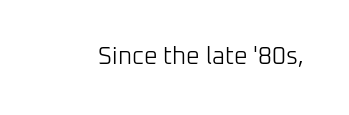
The image shows 24 px text type, upright; set normal letter spacing, not underlined.
